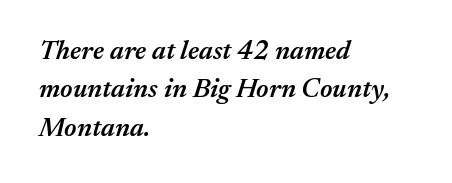
The image shows 27 px text type, italic (leaning right); set left-aligned, normal line spacing (1.42x), normal letter spacing, not underlined.
